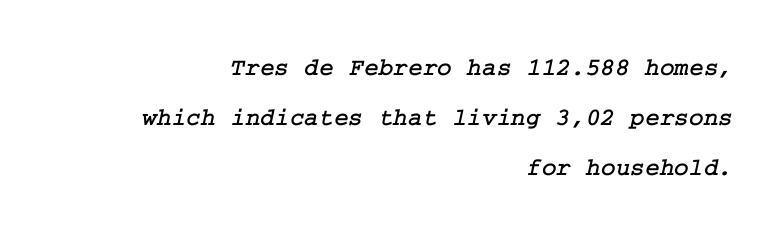
The image shows 25 px text type; set right-aligned, loose line spacing (2.01x), normal letter spacing, not underlined.
